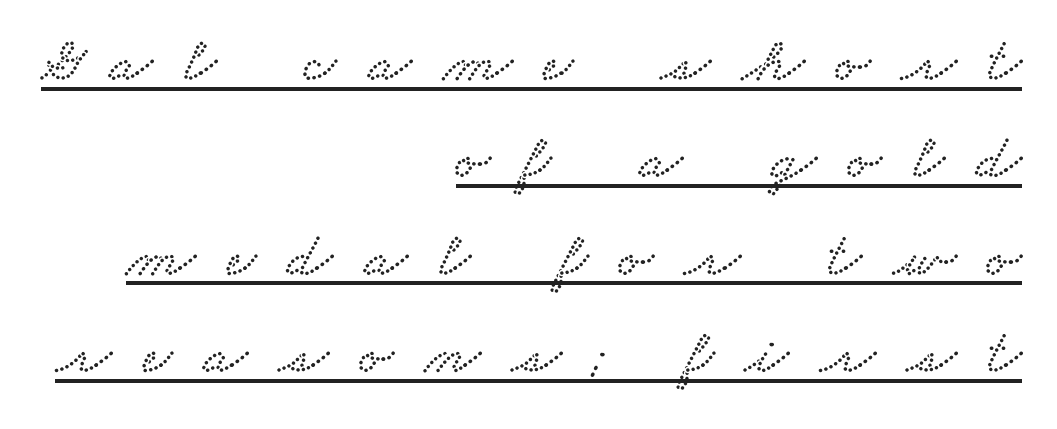
Q: Is the typeface a serif or a sans-serif typeface? A: Serif.
Q: Is the text underlined? A: Yes.
Q: How is the paragraph aligned? A: Right-aligned.
Q: Is the spacing between letters normal or unusually wide? A: Unusually wide.
Q: Is the spacing between lines tight, normal or loose? A: Normal.
Q: Width (condensed, normal, or wide)? A: Wide.
Q: Stroke contrast? A: Low.
Q: x-height? A: Small.
Q: Monospaced? A: No.
